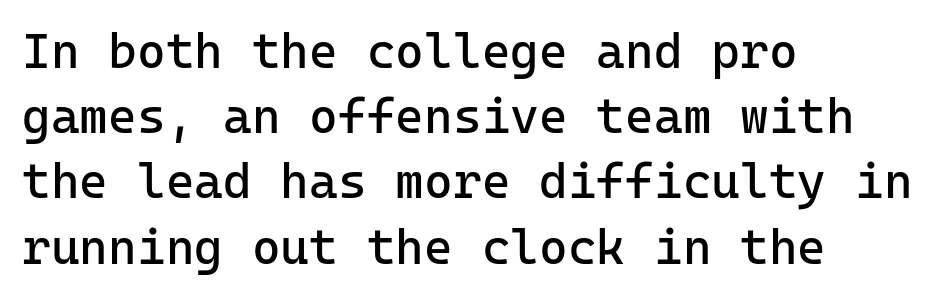
Q: Is the text bold? A: No.
Q: Is the text italic (slanted)? A: No, it is upright.
Q: Is the typeface a serif or a sans-serif typeface? A: Sans-serif.
Q: Is the text underlined? A: No.
Q: How is the paragraph aligned? A: Left-aligned.
Q: Is the spacing between letters normal or unusually wide? A: Normal.
Q: Is the spacing between lines tight, normal or loose? A: Normal.
Q: Width (condensed, normal, or wide)? A: Normal.
Q: Stroke contrast? A: Low.
Q: x-height? A: Medium.
Q: Monospaced? A: Yes.
